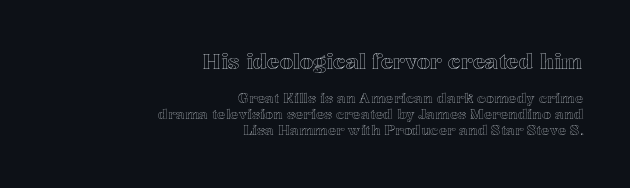
Q: Is the text italic (slanted)? A: No, it is upright.
Q: Is the text underlined? A: No.
Q: How is the paragraph aligned? A: Right-aligned.
Q: Is the spacing between letters normal or unusually wide? A: Normal.
Q: Is the spacing between lines tight, normal or loose? A: Tight.
Q: Which block of text is set in a larger size, the first (top) or the second (bottom)? A: The first (top) one.
